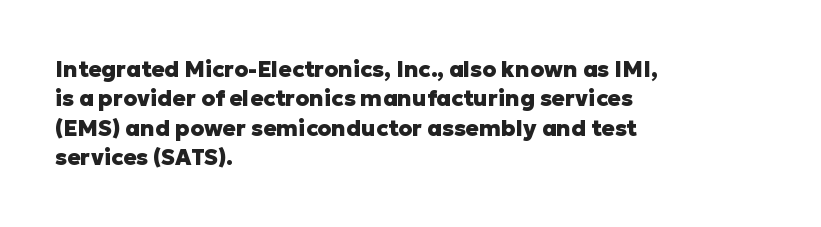
The image shows 22 px bold type, upright; set left-aligned, normal line spacing (1.33x), normal letter spacing, not underlined.
